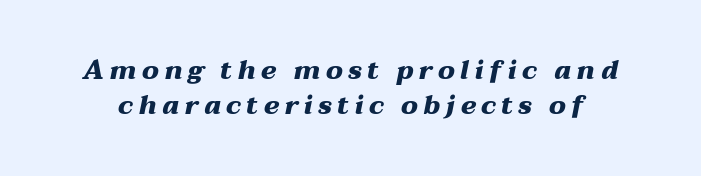
{"italic": "yes", "lean": "right", "slant_degrees": 12, "bold": "yes", "underline": "no", "line_spacing": "normal", "line_spacing_ratio": 1.34, "letter_spacing": "wide", "letter_spacing_em": 0.2, "glyph_px": 26}
